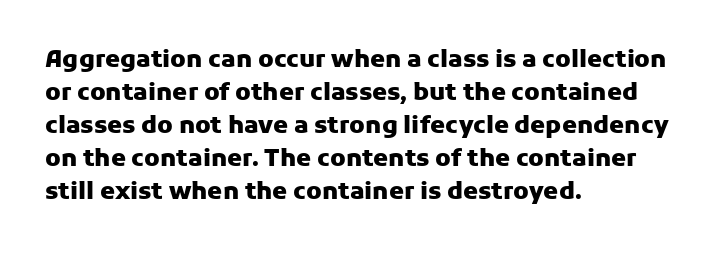
{"italic": "no", "bold": "yes", "underline": "no", "align": "left", "line_spacing": "normal", "line_spacing_ratio": 1.38, "letter_spacing": "normal", "letter_spacing_em": 0.0, "glyph_px": 24}
